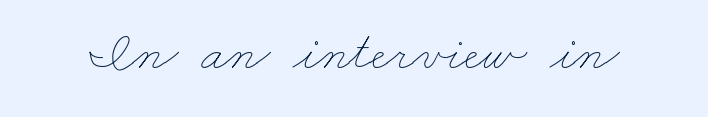
Q: Is the text bold? A: No.
Q: Is the text underlined? A: No.
Q: Is the spacing between letters normal or unusually wide? A: Normal.
Q: Width (condensed, normal, or wide)? A: Wide.
Q: Stroke contrast? A: Low.
Q: x-height? A: Small.
Q: Monospaced? A: No.
